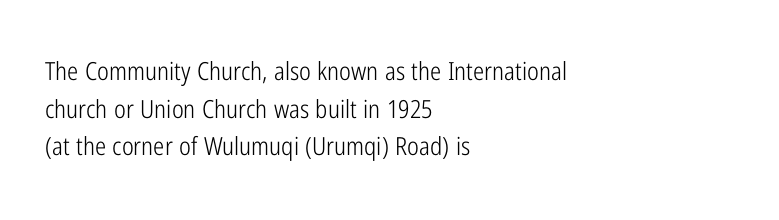
Q: Is the text bold? A: No.
Q: Is the text italic (slanted)? A: No, it is upright.
Q: Is the text underlined? A: No.
Q: How is the paragraph aligned? A: Left-aligned.
Q: Is the spacing between letters normal or unusually wide? A: Normal.
Q: Is the spacing between lines tight, normal or loose? A: Normal.
